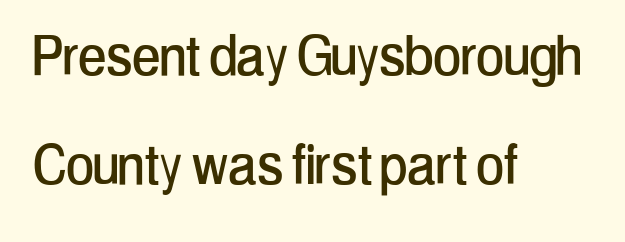
{"serif": "no", "italic": "no", "width": "condensed", "stroke_contrast": "low", "x_height": "medium", "monospaced": "no", "underline": "no", "align": "left", "line_spacing": "normal", "line_spacing_ratio": 1.63, "letter_spacing": "normal", "letter_spacing_em": 0.0, "glyph_px": 67}
